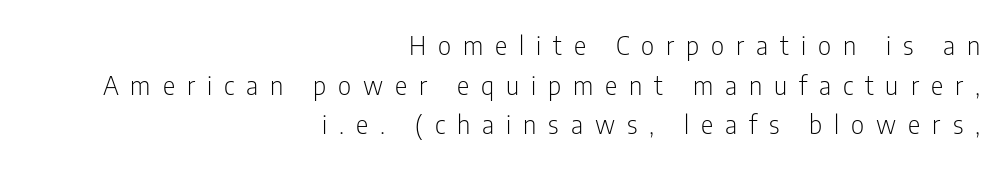
Inter-character spacing is expanded well beyond the font's built-in metrics. Letters have the restrained weight of plain body copy at most. This is roman type, the default non-slanted kind. Caption: multi-line text, flush right, ragged left. Normally led — the rows are evenly, conventionally spaced. Clear beneath every line of the passage.
